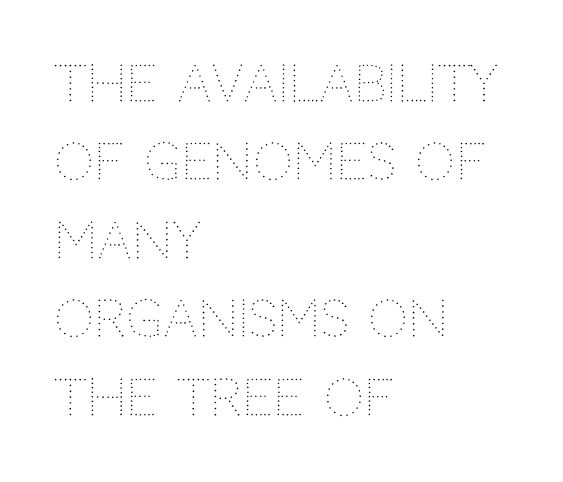
The image shows 50 px thin type, upright; set left-aligned, normal line spacing (1.57x), normal letter spacing, not underlined; medium stroke contrast and a large x-height.
